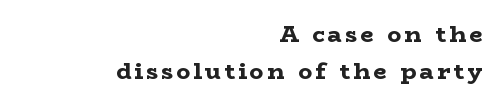
{"italic": "no", "bold": "yes", "underline": "no", "align": "right", "line_spacing": "normal", "line_spacing_ratio": 1.61, "glyph_px": 23}
